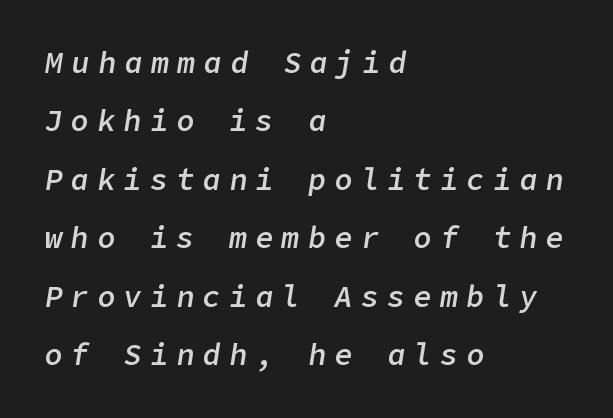
The letters are slanted; this is an italic face. The passage shown has open, widely tracked lettering throughout. Leading is clearly above the norm, producing a sparse column. This is the in-between weight designers call semibold or demi.
